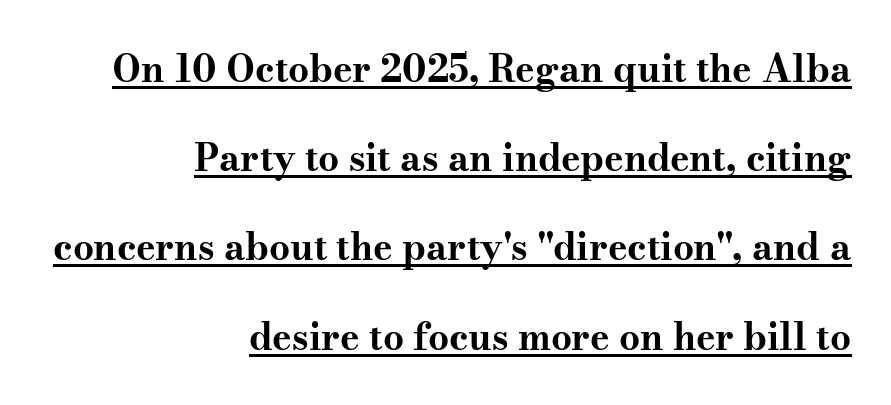
Check where the strokes stop: tiny serifs finish them off. Right-aligned paragraph, ragged on the left. Between one letter and the next there's only the usual sliver of space. A full-strength bold gives these letters their thick strokes. Proportional: the letters do not fall into vertical columns. Every stem runs plumb, perpendicular to the baseline.
